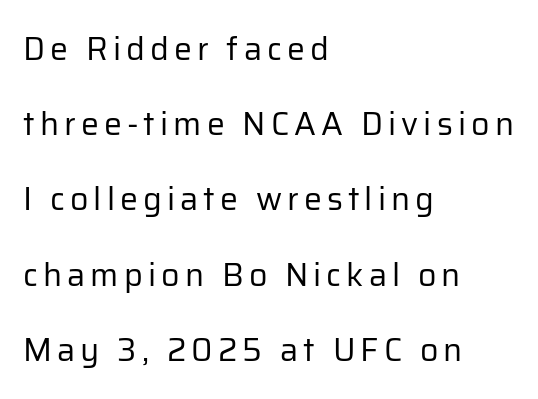
The rendering anchors every line to the left-hand side. Stems here are at most as thick as an everyday book face. Does the type have serifs? No, each stem ends abruptly. The face used here is proportionally spaced, like ordinary book or web type. Ascenders rise straight up at ninety degrees. If you measured baseline to baseline, you'd find a long distance.
